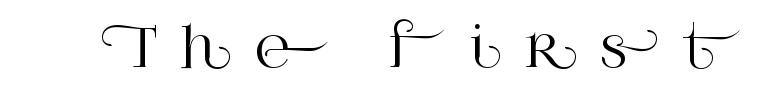
The image shows 54 px serif type, upright; set unusually wide letter spacing (+0.43 em), not underlined; high stroke contrast and a large x-height.
